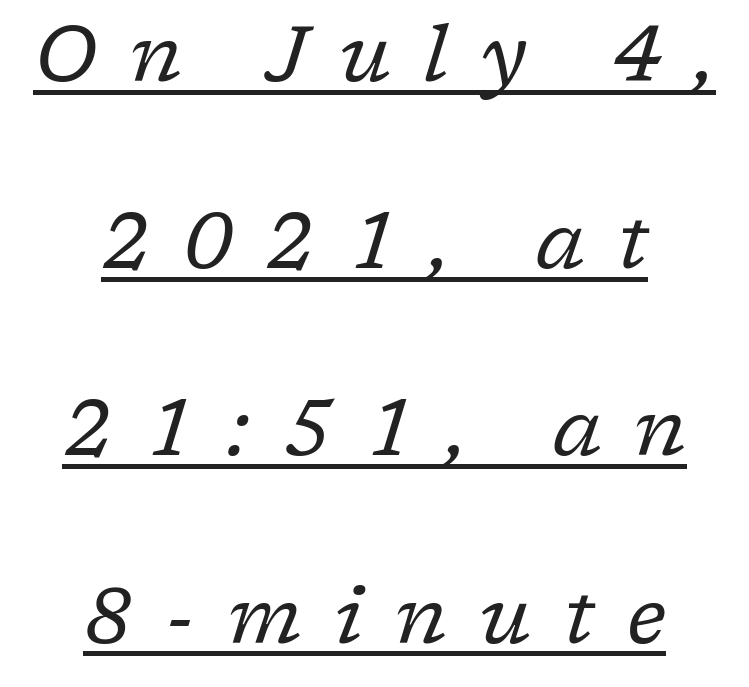
Honestly, the letter spacing is so wide it's the main thing you notice. These lines are rendered in a variable-pitch font. Both edges are ragged and mirror each other, which tells us the setting is centered. Regarding serifs, this sample has them.
